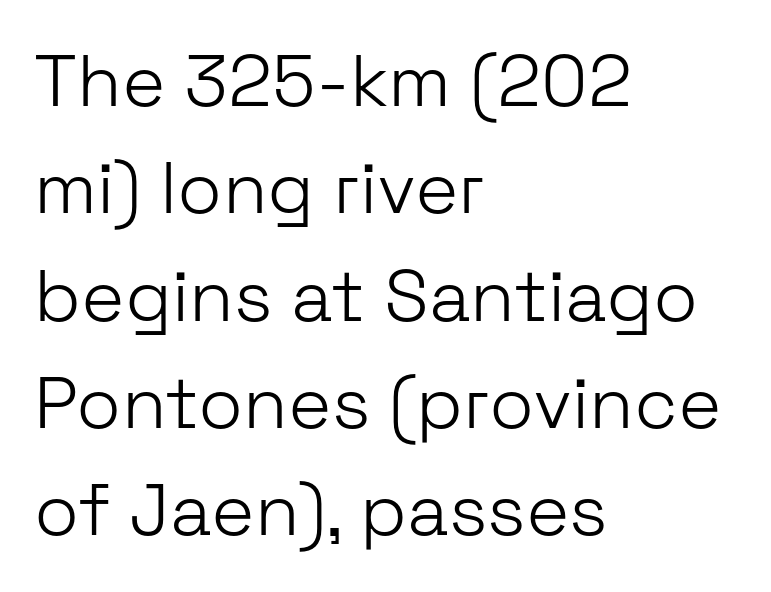
The image shows 73 px light sans-serif type, upright; set left-aligned, normal line spacing (1.47x), normal letter spacing, not underlined; low stroke contrast and a medium x-height.
